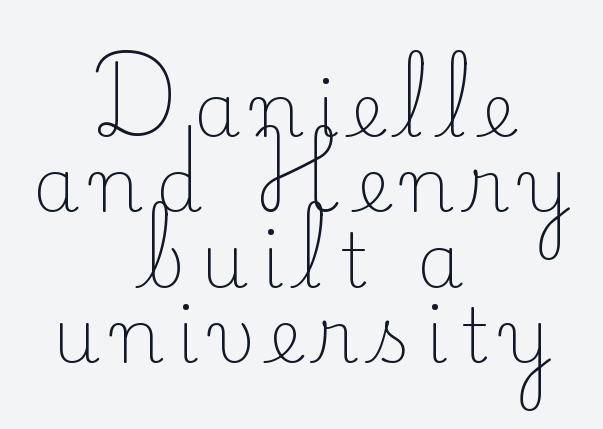
The letters look calm and open, with moderate or lighter stems. One-word summary of the alignment: center. What's the leading like? Squeezed, with rows nearly overlapping. Varying glyph widths throughout — classic text-font behaviour. Small tapered or slab feet sit at the stroke ends, so this counts as serif.
